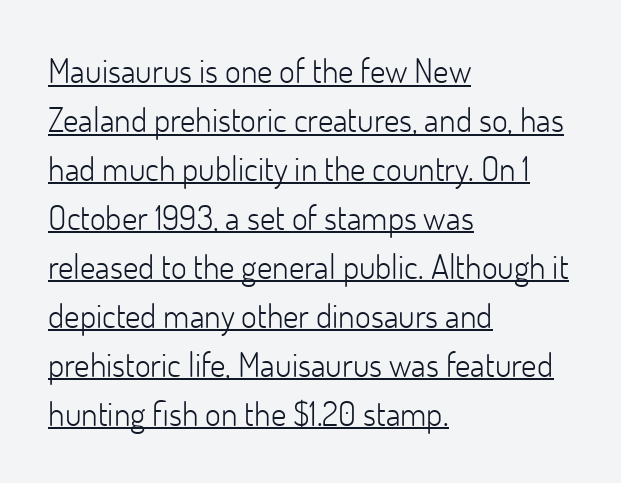
Here the glyphs are tracked normally, forming tight word shapes. The lettering is marked with a stroke running underneath it. The ragged edge is on the right, which tells us the setting is flush left. Reading down the column, the eye jumps a familiar distance to each next line. Check where the strokes stop: nothing finishes them off — pure sans. Character widths vary here, with narrow letters taking less room than wide ones.
